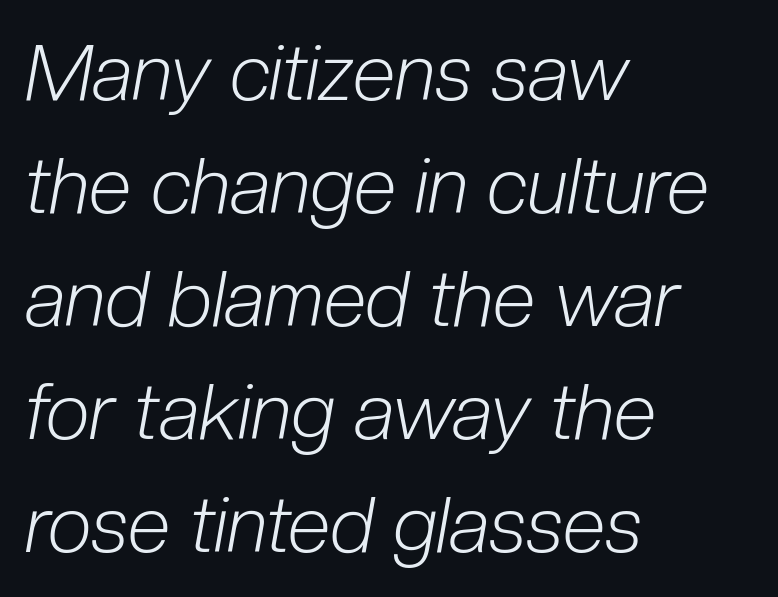
{"italic": "yes", "lean": "right", "slant_degrees": 10, "bold": "no", "weight": "light", "width": "condensed", "stroke_contrast": "low", "x_height": "medium", "monospaced": "no", "underline": "no", "align": "left", "line_spacing": "normal", "line_spacing_ratio": 1.45, "letter_spacing": "normal", "letter_spacing_em": 0.0, "glyph_px": 78}
